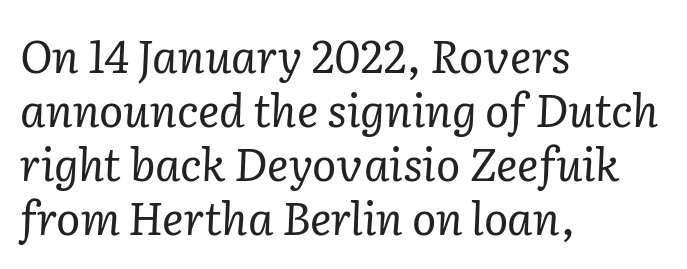
The letters advance in unequal steps, a hallmark of proportional type. Visually the block forms a straight wall on the left and a jagged coastline on the right. The strokes are not fattened; the text isn't bold. These lines were composed using italics. Here the glyphs are tracked normally, forming tight word shapes. The font family rendered here belongs to the serif group.
